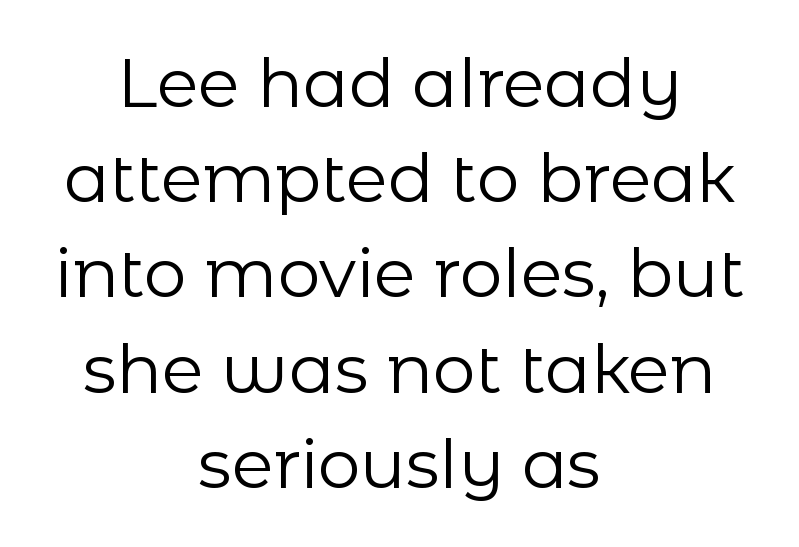
The image shows 68 px regular-weight sans-serif type, upright; set centered, normal line spacing (1.4x), normal letter spacing, not underlined; low stroke contrast and a medium x-height.
